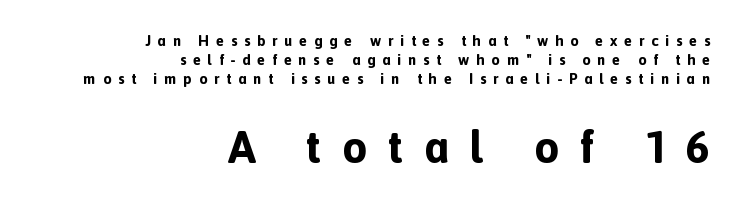
Q: Is the text bold? A: Yes.
Q: Is the text italic (slanted)? A: No, it is upright.
Q: Is the typeface a serif or a sans-serif typeface? A: Sans-serif.
Q: Is the text underlined? A: No.
Q: How is the paragraph aligned? A: Right-aligned.
Q: Is the spacing between letters normal or unusually wide? A: Unusually wide.
Q: Is the spacing between lines tight, normal or loose? A: Normal.
Q: Which block of text is set in a larger size, the first (top) or the second (bottom)? A: The second (bottom) one.
Q: Width (condensed, normal, or wide)? A: Normal.
Q: x-height? A: Medium.
Q: Monospaced? A: No.
